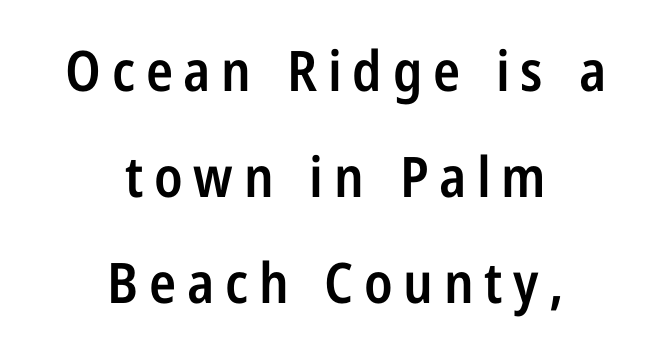
The image shows 56 px semibold, condensed sans-serif type, upright; set centered, line spacing 1.89x, not underlined; low stroke contrast and a medium x-height.
